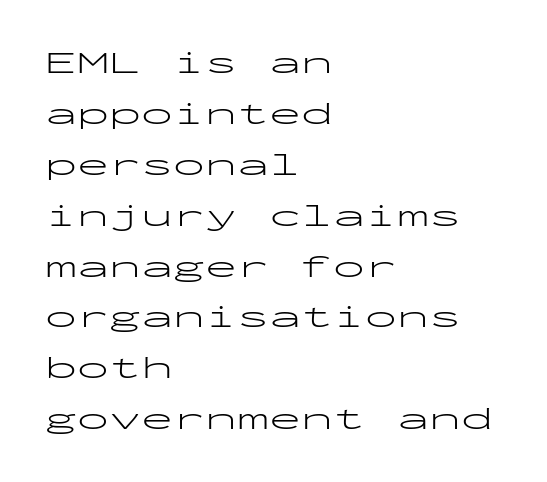
{"serif": "no", "italic": "no", "bold": "no", "weight": "light", "width": "wide", "stroke_contrast": "low", "x_height": "medium", "monospaced": "yes", "underline": "no", "align": "left", "line_spacing": "normal", "line_spacing_ratio": 1.59, "letter_spacing": "normal", "letter_spacing_em": 0.0, "glyph_px": 32}
